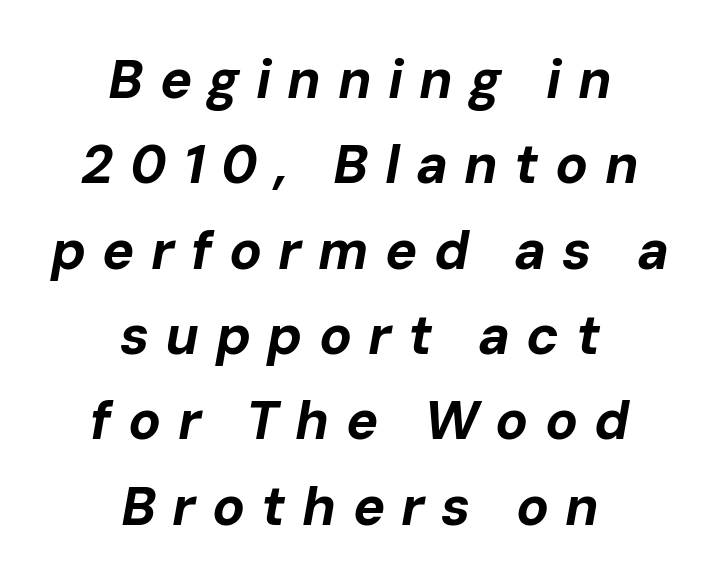
Short and long lines alike share a common midpoint. Characters follow at a spacing far wider than the type designer built in. Check the space under the baseline: it is left empty. You can tell it's italic because the verticals aren't actually vertical.
